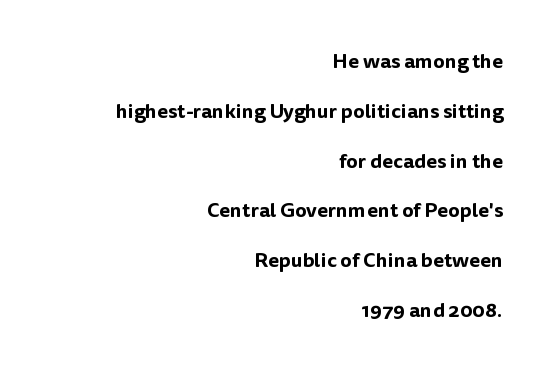
Q: Is the text italic (slanted)? A: No, it is upright.
Q: Is the text underlined? A: No.
Q: How is the paragraph aligned? A: Right-aligned.
Q: Is the spacing between letters normal or unusually wide? A: Normal.
Q: Is the spacing between lines tight, normal or loose? A: Loose.
